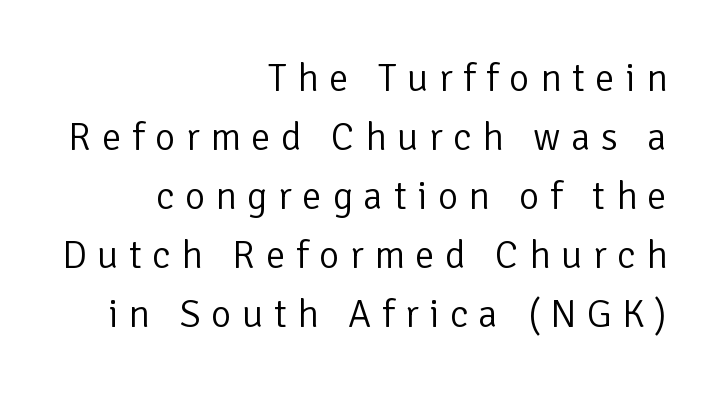
{"serif": "no", "italic": "no", "bold": "no", "weight": "light", "width": "normal", "stroke_contrast": "low", "x_height": "medium", "monospaced": "no", "underline": "no", "align": "right", "line_spacing": "normal", "line_spacing_ratio": 1.51, "letter_spacing": "wide", "letter_spacing_em": 0.27, "glyph_px": 39}
